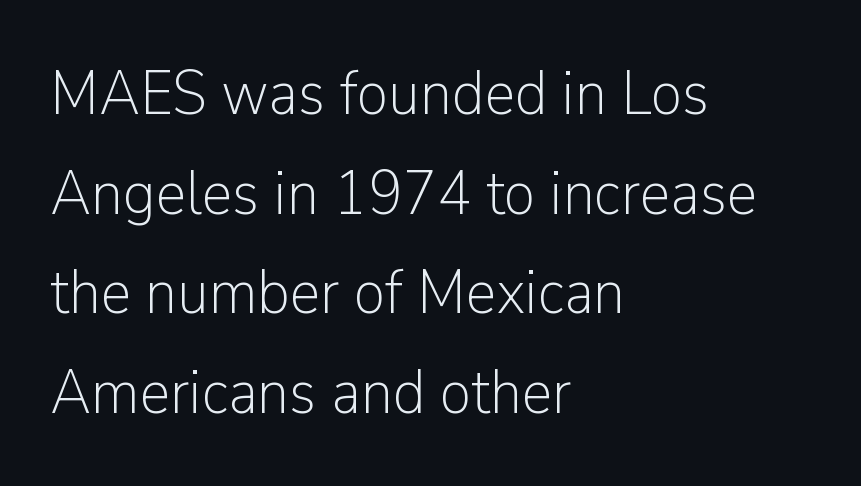
{"serif": "no", "italic": "no", "bold": "no", "weight": "light", "width": "normal", "stroke_contrast": "low", "x_height": "medium", "monospaced": "no", "underline": "no", "align": "left", "line_spacing": "normal", "line_spacing_ratio": 1.58, "letter_spacing": "normal", "letter_spacing_em": 0.0, "glyph_px": 63}
